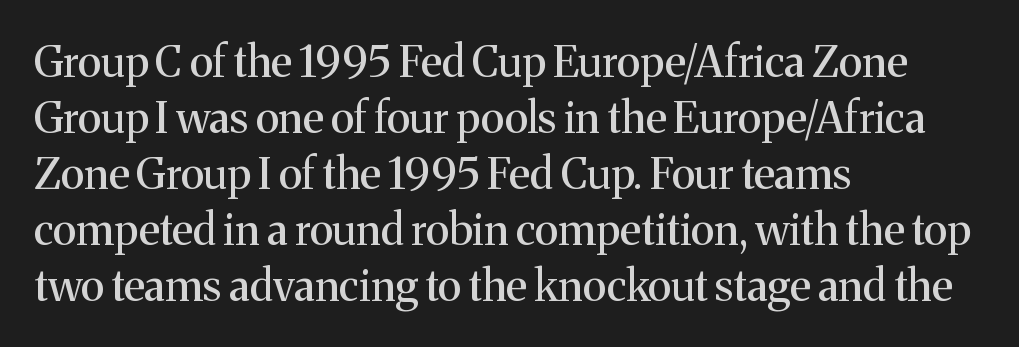
The rendering uses natural spacing where letterforms have individual widths. Visually the block forms a straight wall on the left and a jagged coastline on the right. The designer went with a serif here, giving each stem small feet. The zone under the glyphs is completely vacant. These lines were composed using upright roman letters.
